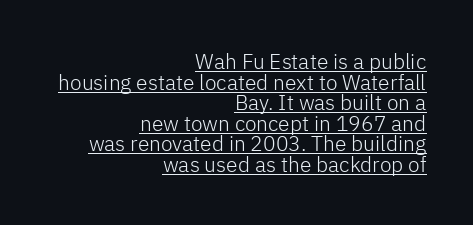
Q: Is the text bold? A: No.
Q: Is the text italic (slanted)? A: No, it is upright.
Q: Is the text underlined? A: Yes.
Q: How is the paragraph aligned? A: Right-aligned.
Q: Is the spacing between letters normal or unusually wide? A: Normal.
Q: Is the spacing between lines tight, normal or loose? A: Tight.
